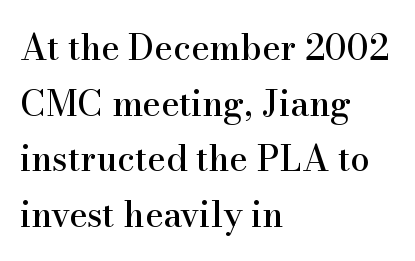
{"serif": "yes", "italic": "no", "width": "normal", "stroke_contrast": "high", "x_height": "small", "monospaced": "no", "underline": "no", "align": "left", "line_spacing": "normal", "line_spacing_ratio": 1.59, "letter_spacing": "normal", "letter_spacing_em": 0.0, "glyph_px": 35}
